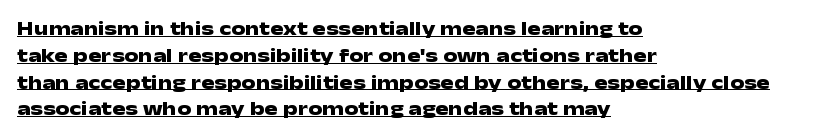
The image shows 20 px bold type, upright; set left-aligned, normal line spacing (1.34x), normal letter spacing, underlined.
